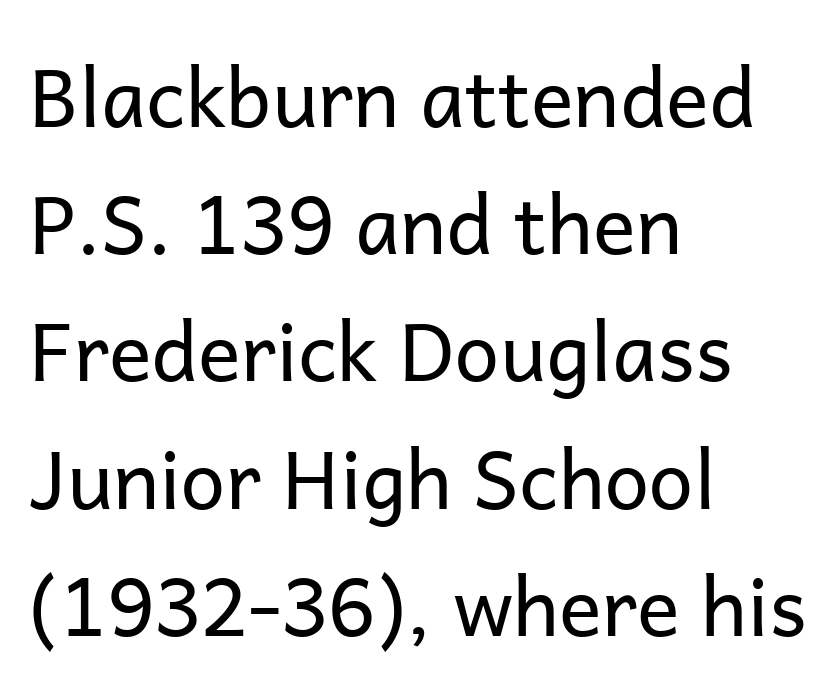
Compared with typical body copy, the letter spacing here is the same. Heaviness? Minimal to ordinary, like unemphasized prose. The string is rendered with underlining switched off. Here the designer chose a conventional face with non-uniform glyph widths. The characters display no serif detailing; their extremities are plain.
